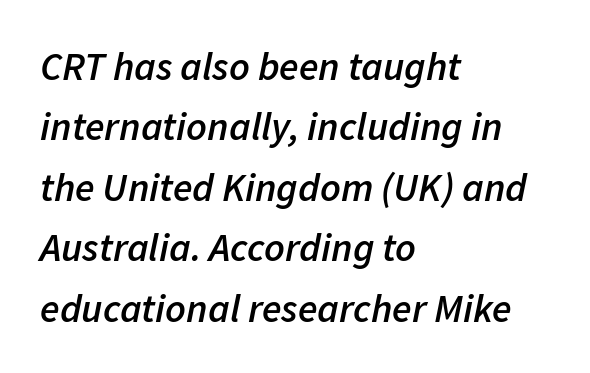
The face used here is proportionally spaced, like ordinary book or web type. Tracking value appears to be zero — textbook default spacing. The paragraph shown leans on its left margin. If you drew a line through each stem, it would be angled. Weight: semibold (demi).
